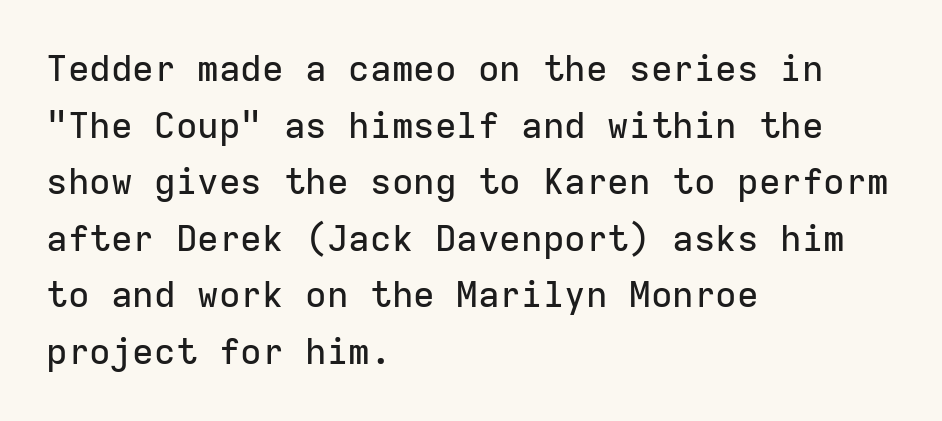
{"serif": "no", "italic": "no", "width": "normal", "stroke_contrast": "low", "x_height": "medium", "monospaced": "yes", "underline": "no", "align": "left", "line_spacing": "normal", "line_spacing_ratio": 1.57, "letter_spacing": "normal", "letter_spacing_em": 0.0, "glyph_px": 36}
